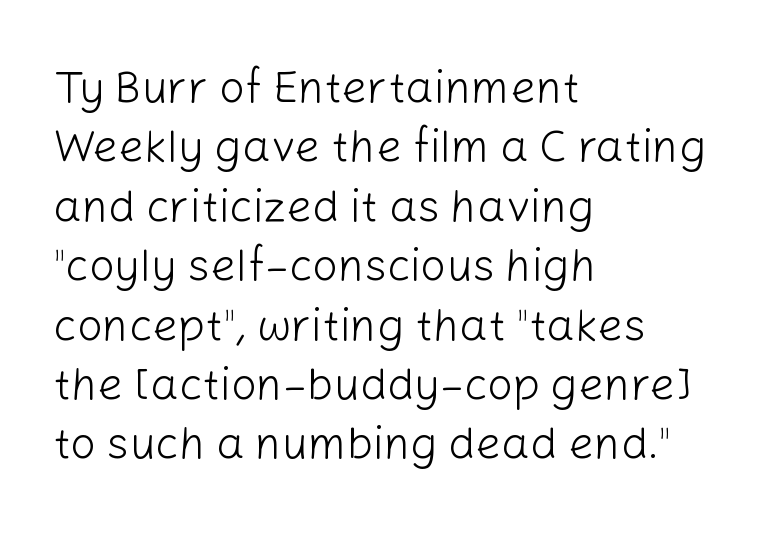
A typesetter would label this face a sans. A typesetter would call this zero additional tracking. Looks like regular typesetting: each glyph gets only the width it needs. Letters have the restrained weight of plain body copy at most.
